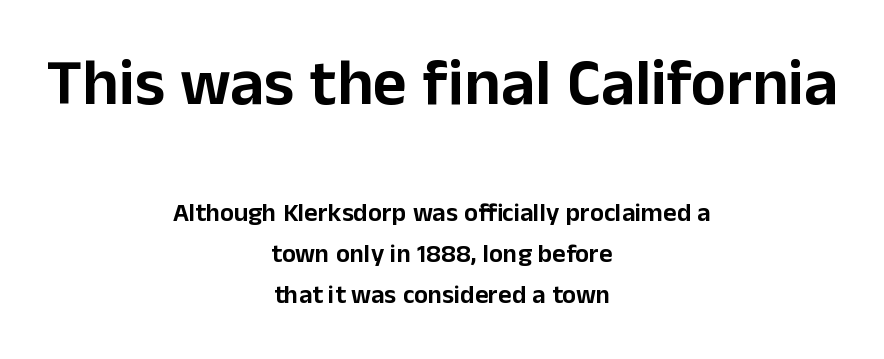
The image shows 66 px sans-serif type, upright; set centered, normal line spacing (1.58x), normal letter spacing, not underlined; the first (top) block is 2.54x larger; low stroke contrast and a medium x-height.
